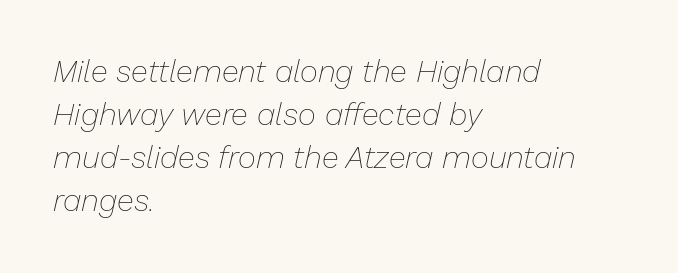
The image shows 31 px thin type, italic (leaning right); set left-aligned, normal line spacing (1.39x), normal letter spacing, not underlined; low stroke contrast and a medium x-height.
